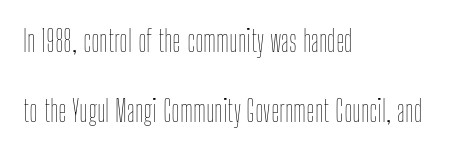
Spacing verdict: proportional, widths tailored to each character. Compared with a typical body face, this is equally light or lighter still. Each new line begins a long way beneath the previous one. Lines of text with bare space underneath.
